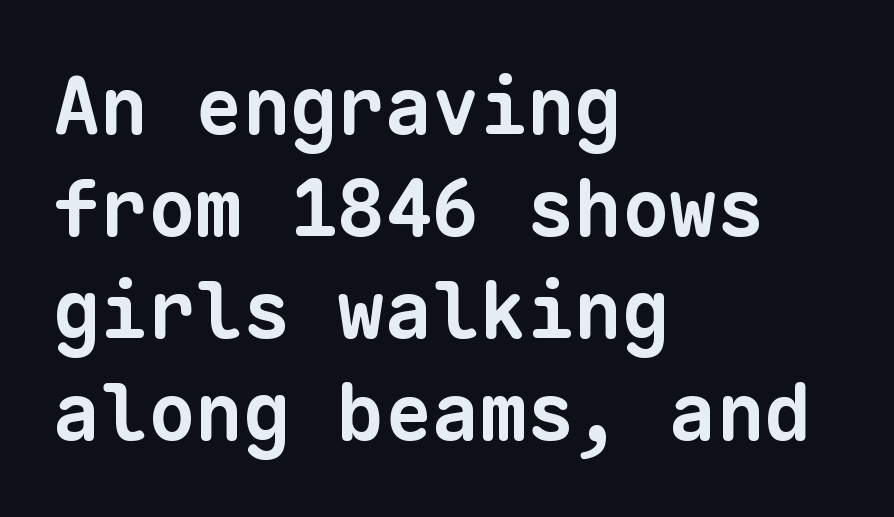
{"serif": "no", "bold": "yes", "weight": "bold", "width": "normal", "stroke_contrast": "low", "x_height": "medium", "monospaced": "yes", "underline": "no", "align": "left", "line_spacing": "normal", "line_spacing_ratio": 1.29, "letter_spacing": "normal", "letter_spacing_em": 0.0, "glyph_px": 79}
